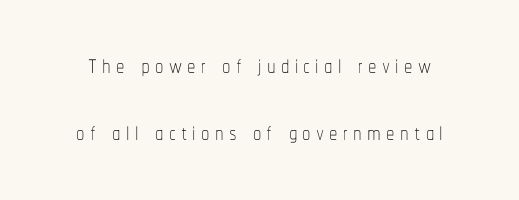
Q: Is the text bold? A: No.
Q: Is the text italic (slanted)? A: No, it is upright.
Q: Is the text underlined? A: No.
Q: How is the paragraph aligned? A: Centered.
Q: Is the spacing between lines tight, normal or loose? A: Loose.
Q: Width (condensed, normal, or wide)? A: Condensed.
Q: Stroke contrast? A: Low.
Q: x-height? A: Medium.
Q: Monospaced? A: No.
